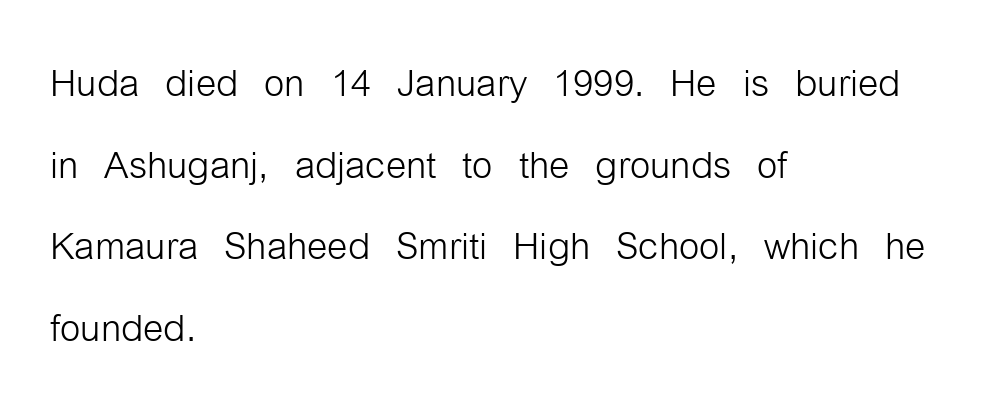
{"serif": "no", "italic": "no", "bold": "no", "weight": "light", "width": "condensed", "stroke_contrast": "low", "x_height": "medium", "monospaced": "no", "underline": "no", "align": "left", "line_spacing": "normal", "line_spacing_ratio": 1.57, "letter_spacing": "normal", "letter_spacing_em": 0.0, "glyph_px": 52}
